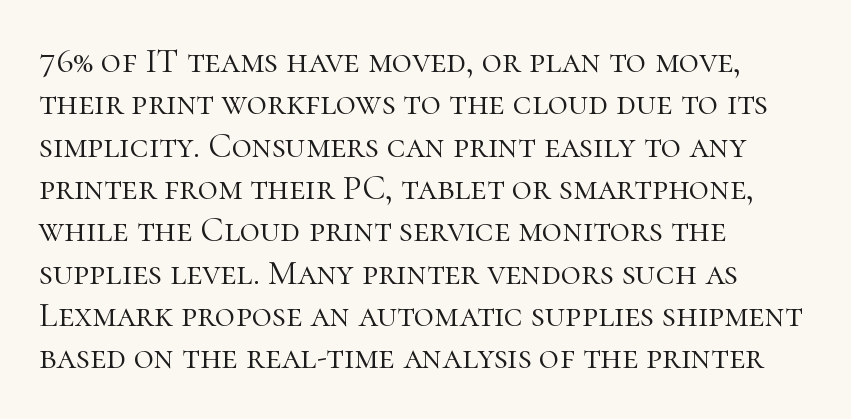
The image shows 35 px light serif type, upright; set left-aligned, line spacing 1.21x, normal letter spacing, not underlined; high stroke contrast and a medium x-height.
